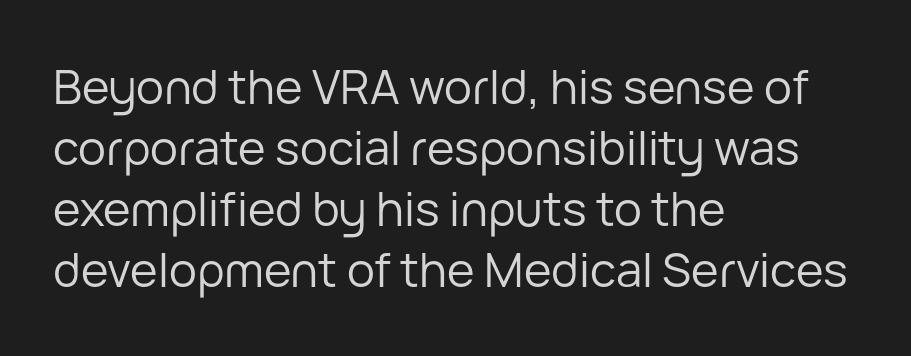
Every row of glyphs begins at an identical x-position on the left. The passage shown is typeset with a sans-serif family. Do the letters lean? They stand straight. Rows of type keep a routine distance in the vertical direction. Glance below the letters and you will spot only blank space. Compared with a typical body face, this is equally light or lighter still.
